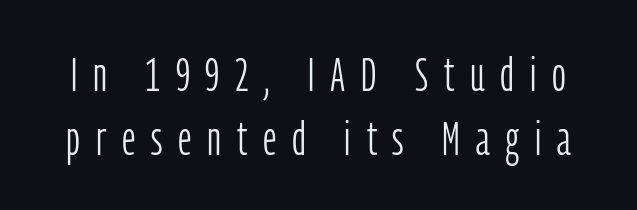
The image shows 48 px light, condensed sans-serif type, upright; set normal line spacing (1.33x), unusually wide letter spacing (+0.33 em), not underlined; low stroke contrast and a medium x-height.
